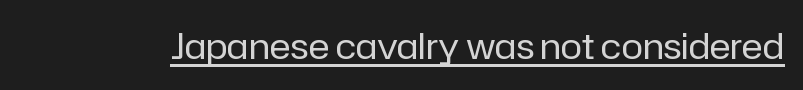
Looks like regular typesetting: each glyph gets only the width it needs. Unlike a traditional serif, this face leaves its strokes unadorned. Rendered with straight, roman letterforms. Underlining? Definitely there.
